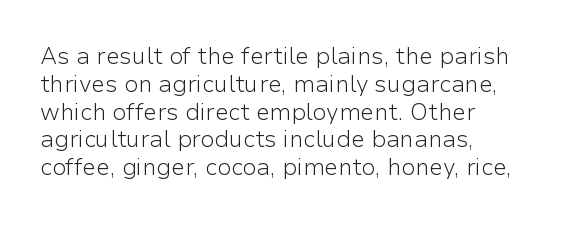
Italic: no, the glyphs are upright roman. Typeset ragged right — the left edge is the straight one. The gaps between neighbouring characters are ordinary and unremarkable. No letter is thick-stroked: the sample isn't bold. Lines of text with bare space underneath.
